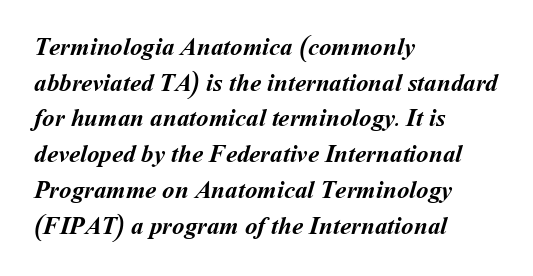
{"bold": "yes", "underline": "no", "align": "left", "line_spacing": "normal", "line_spacing_ratio": 1.43, "letter_spacing": "normal", "letter_spacing_em": 0.0, "glyph_px": 25}
